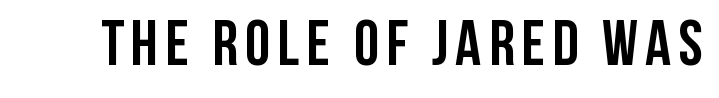
The image shows 64 px semibold, condensed sans-serif type, upright; set not underlined; low stroke contrast and a large x-height.
